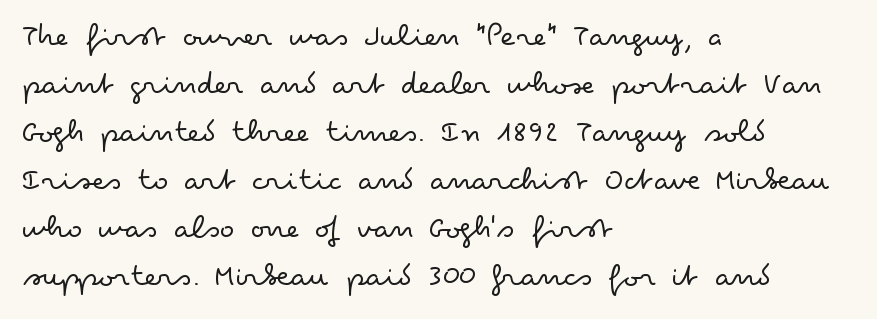
Clear beneath every line of the passage. Vertical strokes here are truly vertical. Stroke terminals: plain, sans-serif. Varying glyph widths throughout — classic text-font behaviour. On a weight scale, this lands at 450 or below.
